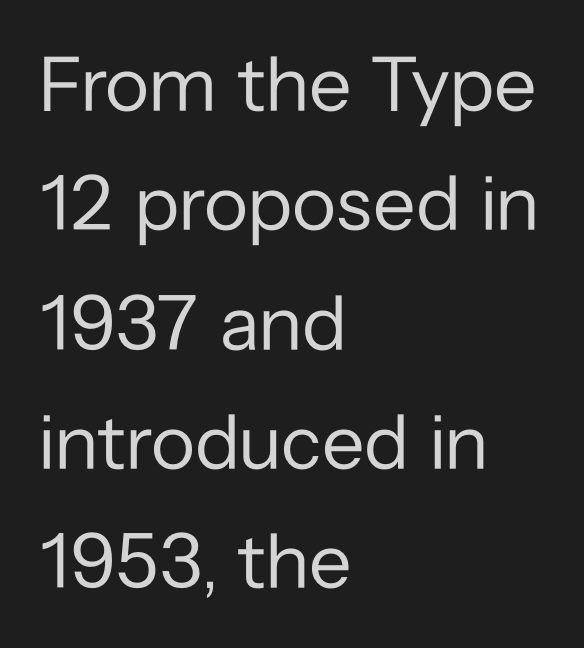
Q: Is the text bold? A: No.
Q: Is the text italic (slanted)? A: No, it is upright.
Q: Is the typeface a serif or a sans-serif typeface? A: Sans-serif.
Q: Is the text underlined? A: No.
Q: How is the paragraph aligned? A: Left-aligned.
Q: Is the spacing between letters normal or unusually wide? A: Normal.
Q: Is the spacing between lines tight, normal or loose? A: Normal.
Q: Width (condensed, normal, or wide)? A: Normal.
Q: Stroke contrast? A: Low.
Q: x-height? A: Medium.
Q: Monospaced? A: No.
